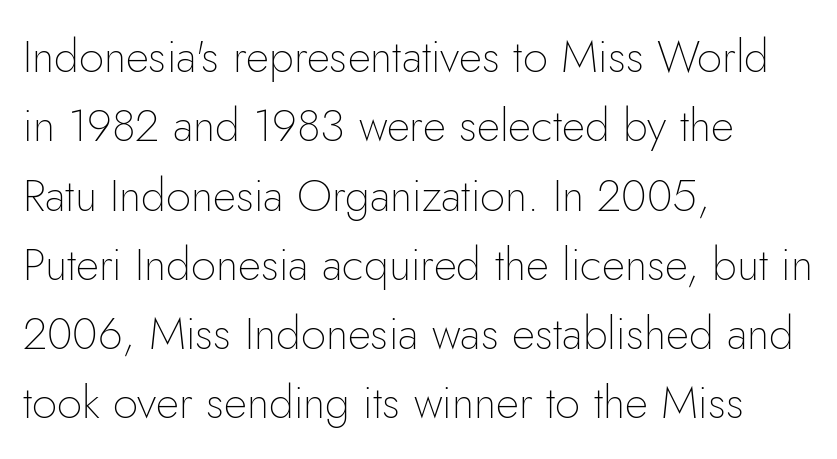
The image shows 45 px thin sans-serif type, upright; set left-aligned, normal line spacing (1.54x), normal letter spacing, not underlined; low stroke contrast and a small x-height.
